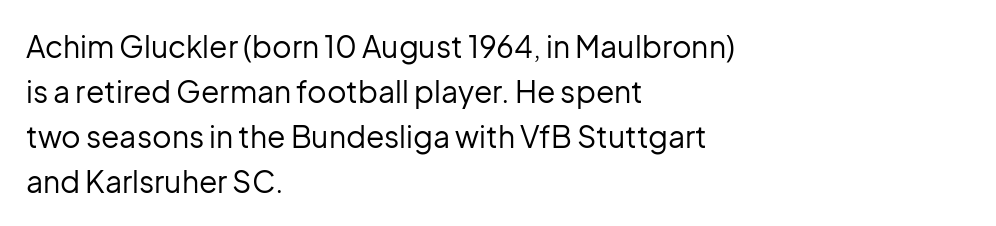
The image shows 30 px regular-weight sans-serif type, upright; set left-aligned, normal line spacing (1.5x), normal letter spacing, not underlined; low stroke contrast and a medium x-height.
